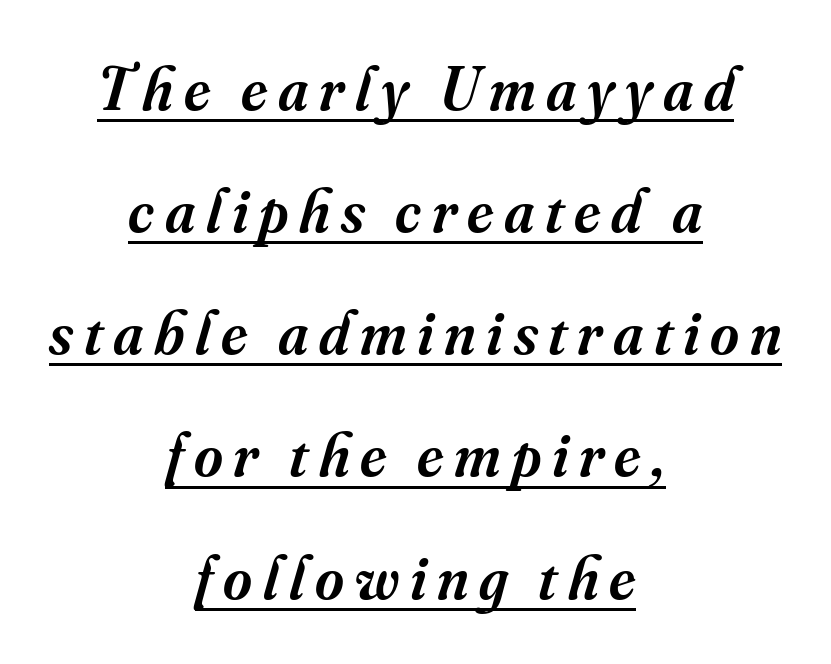
Compared with a flush-left layout, this one balances lines on the center instead. Serifs: yes, visible at the terminals of the letterforms. This sample carries an underscore along the baseline area. The face used here is proportionally spaced, like ordinary book or web type. The font's italic variant was chosen for this text. What weight is shown? A semibold, between regular and bold.
